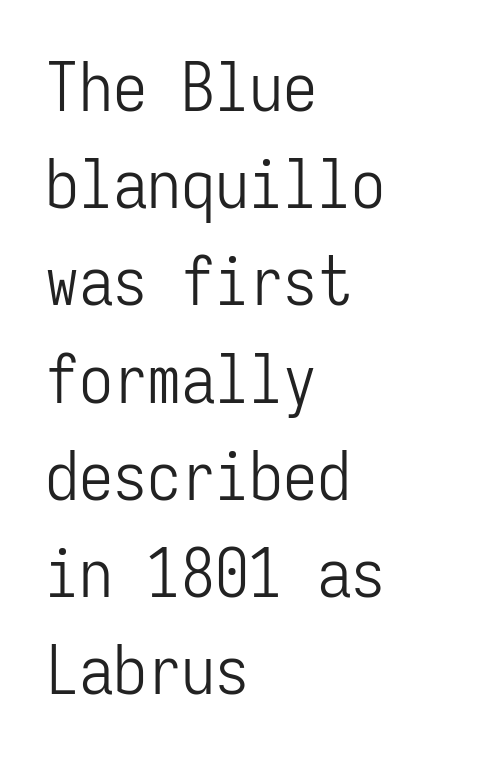
Lines of text with bare space underneath. Default kerning and tracking; the words read as compact shapes. The cut favours lightness, reaching ordinary text weight at its darkest. Horizontally, the lines are justified to the leading edge only. The lettering stays uniformly vertical, giving the passage a roman look. Whoever set this chose a conventional vertical rhythm.
